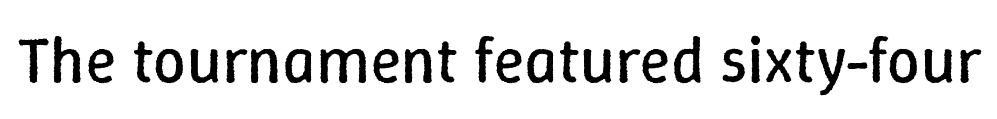
The image shows 65 px regular-weight type, upright; set normal letter spacing, not underlined; low stroke contrast and a medium x-height.
